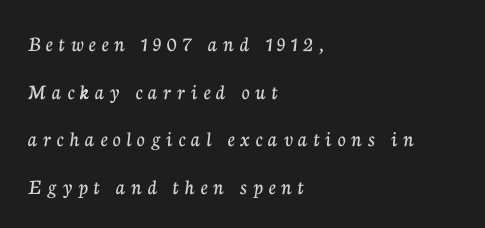
Q: Is the text italic (slanted)? A: Yes.
Q: Is the text underlined? A: No.
Q: How is the paragraph aligned? A: Left-aligned.
Q: Is the spacing between letters normal or unusually wide? A: Unusually wide.
Q: Is the spacing between lines tight, normal or loose? A: Loose.
